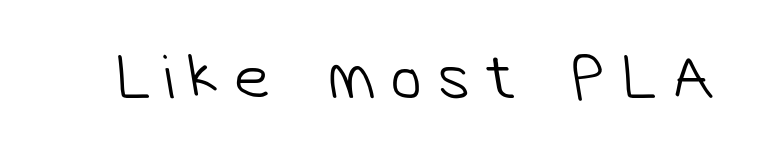
Q: Is the text bold? A: No.
Q: Is the typeface a serif or a sans-serif typeface? A: Sans-serif.
Q: Is the text underlined? A: No.
Q: Is the spacing between letters normal or unusually wide? A: Unusually wide.
Q: Width (condensed, normal, or wide)? A: Normal.
Q: Stroke contrast? A: Low.
Q: x-height? A: Medium.
Q: Monospaced? A: No.
